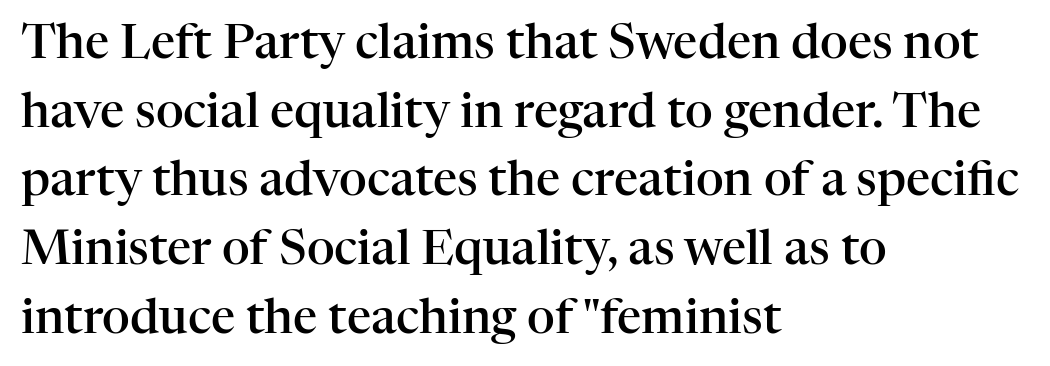
{"serif": "yes", "italic": "no", "bold": "semi", "weight": "semibold", "width": "normal", "stroke_contrast": "high", "x_height": "medium", "monospaced": "no", "underline": "no", "align": "left", "line_spacing": "normal", "line_spacing_ratio": 1.43, "letter_spacing": "normal", "letter_spacing_em": 0.0, "glyph_px": 48}
